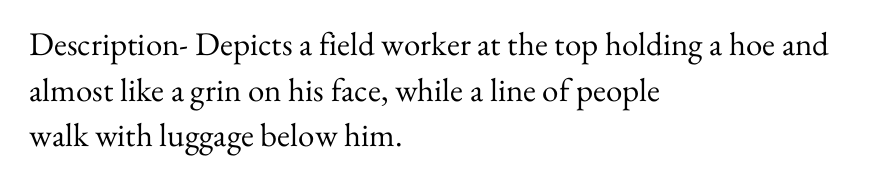
{"serif": "yes", "italic": "no", "bold": "no", "weight": "regular", "width": "normal", "stroke_contrast": "medium", "x_height": "small", "monospaced": "no", "underline": "no", "align": "left", "line_spacing": "normal", "line_spacing_ratio": 1.38, "letter_spacing": "normal", "letter_spacing_em": 0.0, "glyph_px": 33}
